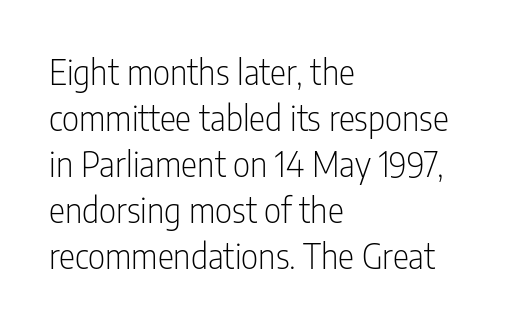
Q: Is the text bold? A: No.
Q: Is the text italic (slanted)? A: No, it is upright.
Q: Is the typeface a serif or a sans-serif typeface? A: Sans-serif.
Q: Is the text underlined? A: No.
Q: How is the paragraph aligned? A: Left-aligned.
Q: Is the spacing between letters normal or unusually wide? A: Normal.
Q: Is the spacing between lines tight, normal or loose? A: Normal.
Q: Width (condensed, normal, or wide)? A: Condensed.
Q: Stroke contrast? A: Low.
Q: x-height? A: Medium.
Q: Monospaced? A: No.
